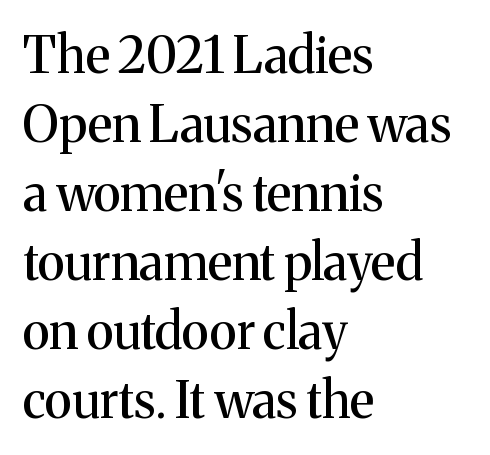
Q: Is the text italic (slanted)? A: No, it is upright.
Q: Is the typeface a serif or a sans-serif typeface? A: Serif.
Q: Is the text underlined? A: No.
Q: How is the paragraph aligned? A: Left-aligned.
Q: Is the spacing between letters normal or unusually wide? A: Normal.
Q: Is the spacing between lines tight, normal or loose? A: Normal.
Q: Width (condensed, normal, or wide)? A: Normal.
Q: Stroke contrast? A: Medium.
Q: x-height? A: Medium.
Q: Monospaced? A: No.
